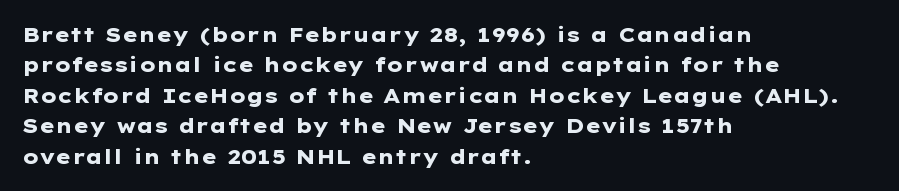
Heavy, bold letterforms. The rendering anchors every line to the left-hand side. The line-height multiplier appears to be the usual default. Style check: upright. There is no visible air inserted between adjacent glyphs. Descenders hang freely into open space.
